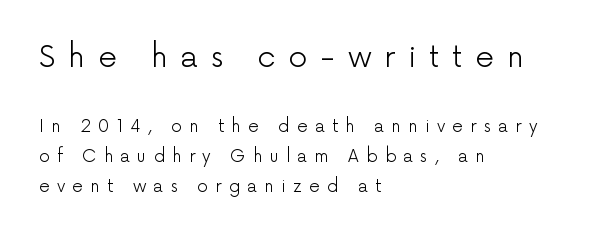
Loose tracking; the words dissolve into strings of separated letters. Visually, the top section dominates because its glyphs are scaled up. No italicization has been applied; the sample stays upright. To sum up the face: it is a sans, with no serifs. You could not count columns in this text — the font is proportionally spaced.
